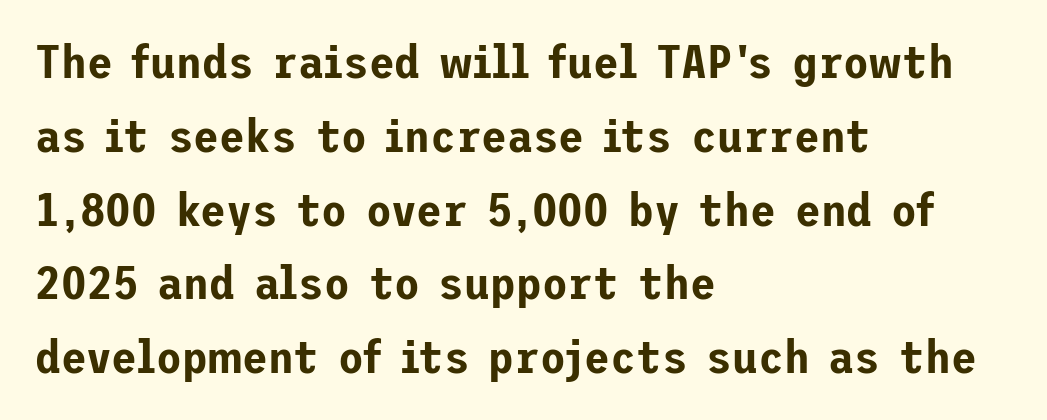
The image shows 47 px sans-serif type, upright; set left-aligned, normal line spacing (1.57x), normal letter spacing, not underlined; low stroke contrast and a medium x-height.
